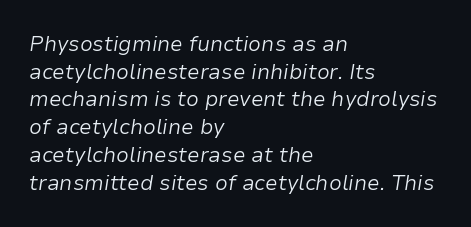
Q: Is the text bold? A: No.
Q: Is the text italic (slanted)? A: Yes, it leans right by about 9 degrees.
Q: Is the text underlined? A: No.
Q: How is the paragraph aligned? A: Left-aligned.
Q: Is the spacing between letters normal or unusually wide? A: Normal.
Q: Is the spacing between lines tight, normal or loose? A: Normal.
